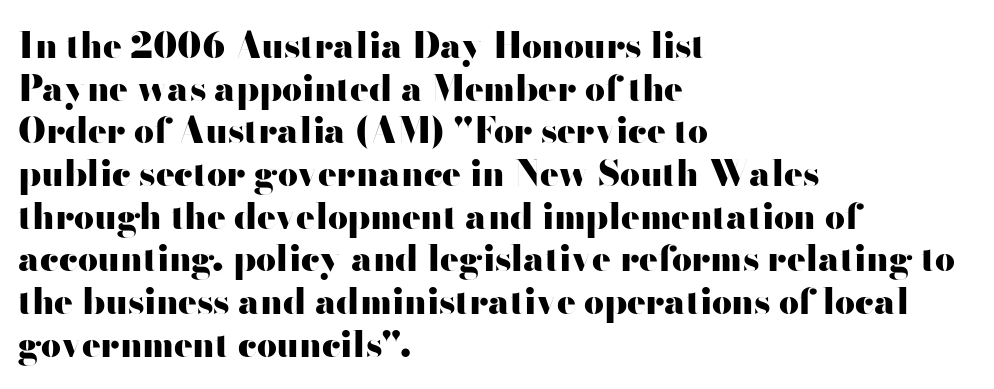
The image shows 35 px heavy, wide type, upright; set left-aligned, line spacing 1.22x, normal letter spacing, not underlined; high stroke contrast and a small x-height.
